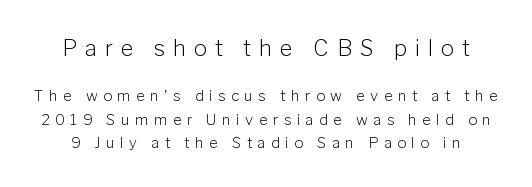
If you drew a line through each stem, it would be perfectly vertical. The type is letterspaced generously, with wide tracking. The designer left line spacing at the default. Letters have the restrained weight of plain body copy at most. Lines of text with bare space underneath.
